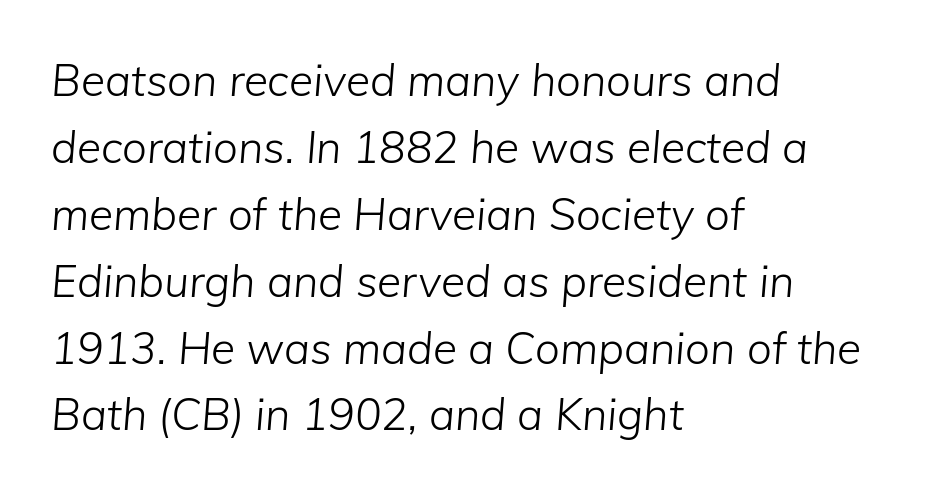
The passage shown is not underscored anywhere. Compared with ordinary roman type, these characters are visibly tilted. The type is set solid horizontally, with unmodified tracking. The cut favours lightness, reaching ordinary text weight at its darkest. Baseline-to-baseline distance is the conventional proportion of letter height. The letters advance in unequal steps, a hallmark of proportional type.
